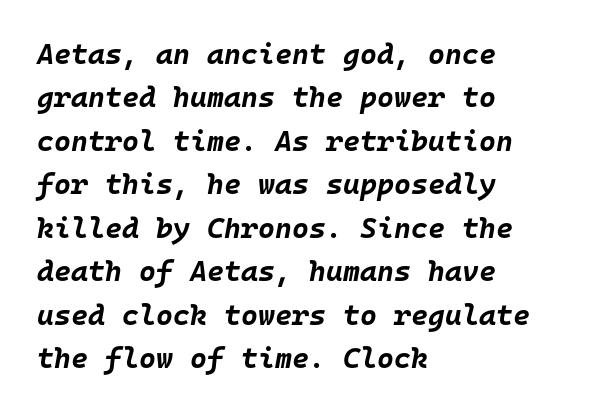
Here the designer chose a console-style face with uniform glyph widths. Does the weight exceed regular? Yes, all the way to bold. The setting favours the left margin, as ordinary paragraphs usually do. The words here are not underlined. Whoever set this chose a conventional vertical rhythm. Between one letter and the next there's only the usual sliver of space.
